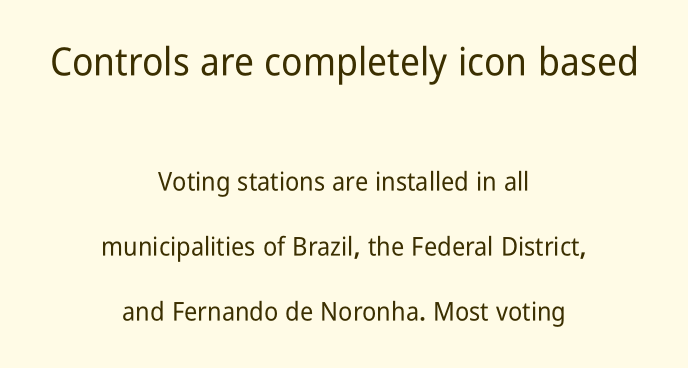
Q: Is the text italic (slanted)? A: No, it is upright.
Q: Is the typeface a serif or a sans-serif typeface? A: Sans-serif.
Q: Is the text underlined? A: No.
Q: How is the paragraph aligned? A: Centered.
Q: Is the spacing between letters normal or unusually wide? A: Normal.
Q: Is the spacing between lines tight, normal or loose? A: Loose.
Q: Which block of text is set in a larger size, the first (top) or the second (bottom)? A: The first (top) one.
Q: Width (condensed, normal, or wide)? A: Condensed.
Q: Stroke contrast? A: Low.
Q: x-height? A: Medium.
Q: Monospaced? A: No.
